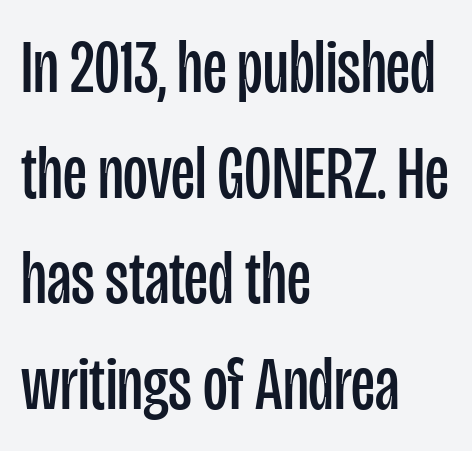
{"serif": "no", "italic": "no", "bold": "no", "weight": "regular", "width": "condensed", "stroke_contrast": "low", "x_height": "large", "monospaced": "no", "underline": "no", "align": "left", "line_spacing": "normal", "line_spacing_ratio": 1.39, "letter_spacing": "normal", "letter_spacing_em": 0.0, "glyph_px": 76}
